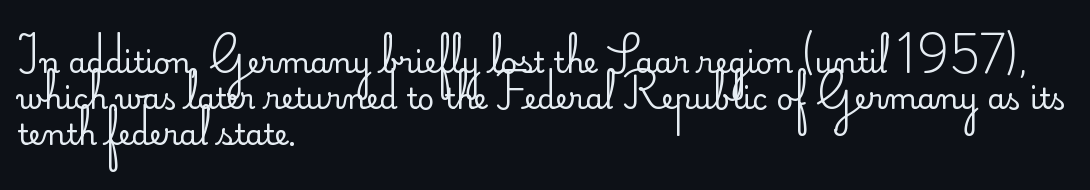
{"serif": "no", "italic": "no", "bold": "no", "weight": "regular", "width": "normal", "stroke_contrast": "low", "x_height": "small", "monospaced": "no", "underline": "no", "align": "left", "line_spacing": "normal", "line_spacing_ratio": 1.25, "letter_spacing": "normal", "letter_spacing_em": 0.0, "glyph_px": 29}
